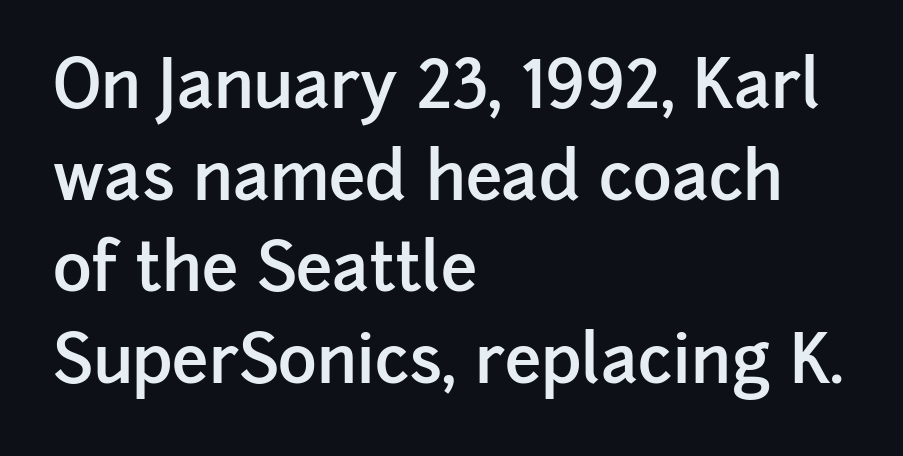
Q: Is the text bold? A: Semi-bold.
Q: Is the text italic (slanted)? A: No, it is upright.
Q: Is the typeface a serif or a sans-serif typeface? A: Sans-serif.
Q: Is the text underlined? A: No.
Q: How is the paragraph aligned? A: Left-aligned.
Q: Is the spacing between letters normal or unusually wide? A: Normal.
Q: Is the spacing between lines tight, normal or loose? A: Normal.
Q: Width (condensed, normal, or wide)? A: Normal.
Q: Stroke contrast? A: Low.
Q: x-height? A: Medium.
Q: Monospaced? A: No.
